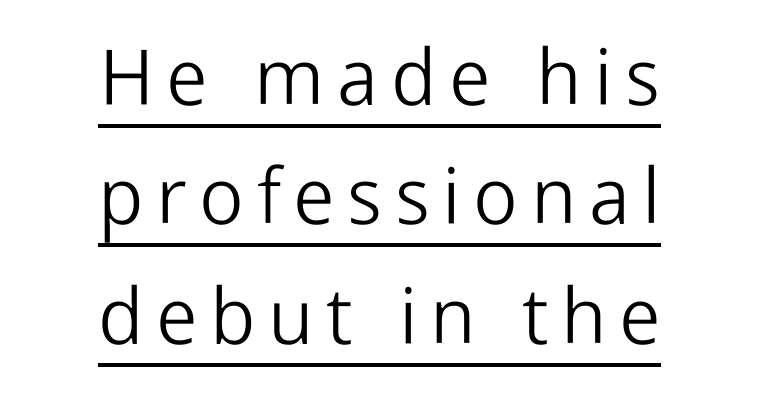
The image shows 78 px light sans-serif type, upright; set centered, normal line spacing (1.53x), underlined; low stroke contrast and a medium x-height.
